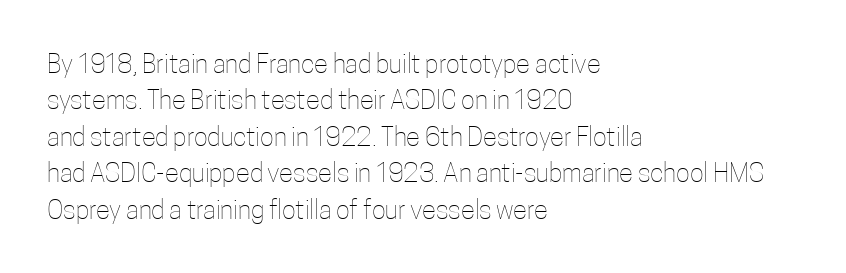
{"italic": "no", "bold": "no", "underline": "no", "align": "left", "line_spacing": "normal", "line_spacing_ratio": 1.4, "letter_spacing": "normal", "letter_spacing_em": 0.0, "glyph_px": 26}
